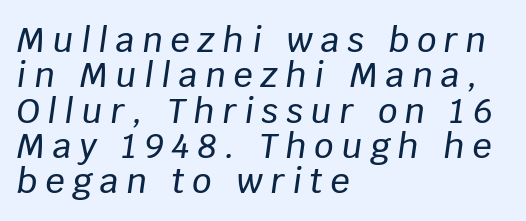
The image shows 34 px text type, italic (leaning right); set left-aligned, tight line spacing (1.04x), unusually wide letter spacing (+0.23 em), not underlined; low stroke contrast and a large x-height.
